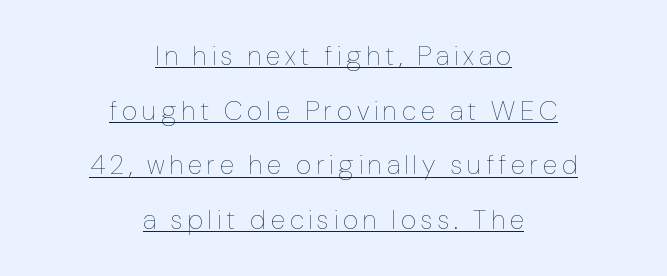
The image shows 27 px text type, upright; set centered, loose line spacing (2.02x), underlined.
